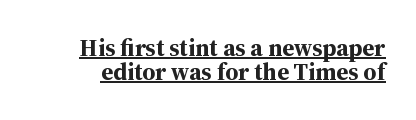
{"italic": "no", "bold": "yes", "underline": "yes", "line_spacing": "tight", "line_spacing_ratio": 1.0, "letter_spacing": "normal", "letter_spacing_em": 0.0, "glyph_px": 24}
